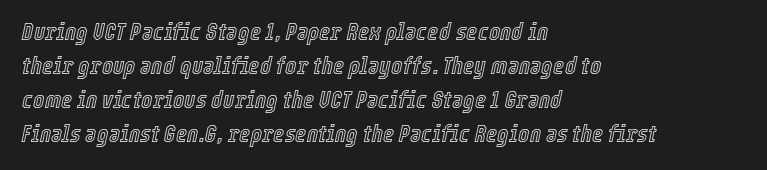
The font's italic variant was chosen for this text. The passage shown stacks its lines at a standard gap. The paragraph has a hard left edge and a soft right edge. How are the letters spaced? Ordinarily, with no added tracking. The glyphs are unaccompanied by any horizontal stroke below them.
